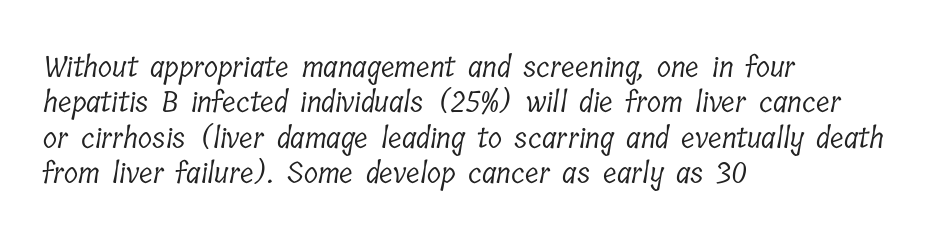
Q: Is the text bold? A: No.
Q: Is the typeface a serif or a sans-serif typeface? A: Serif.
Q: Is the text underlined? A: No.
Q: How is the paragraph aligned? A: Left-aligned.
Q: Is the spacing between letters normal or unusually wide? A: Normal.
Q: Width (condensed, normal, or wide)? A: Condensed.
Q: Stroke contrast? A: Low.
Q: x-height? A: Medium.
Q: Monospaced? A: No.
